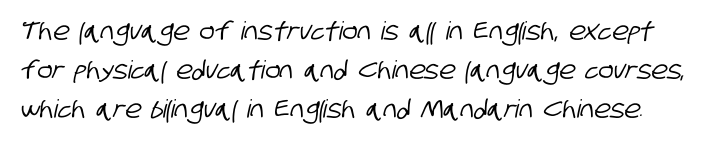
{"underline": "no", "line_spacing": "normal", "line_spacing_ratio": 1.56, "letter_spacing": "normal", "letter_spacing_em": 0.0, "glyph_px": 25}
